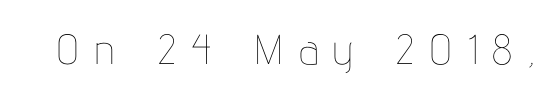
It's the straight-up-and-down kind of type. Varying glyph widths throughout — classic text-font behaviour. Compared with a typical body face, this is equally light or lighter still. What stands out about the letter spacing? Its width — letters are far apart. The words here are not underlined.
